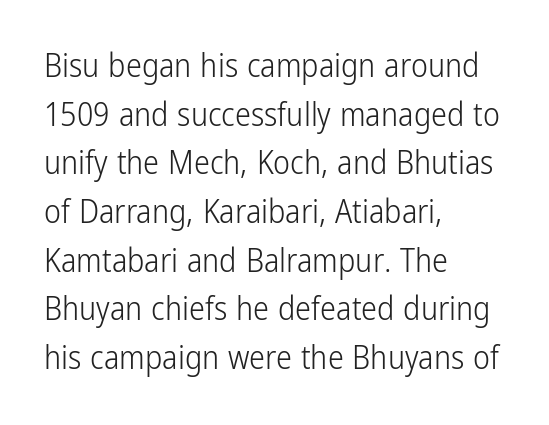
The letters look calm and open, with moderate or lighter stems. How would I describe the line gaps? Plain and ordinary. Looks like regular typesetting: each glyph gets only the width it needs. Line beginnings align vertically; line endings do not. Honestly, there is no underline to notice here at all.
